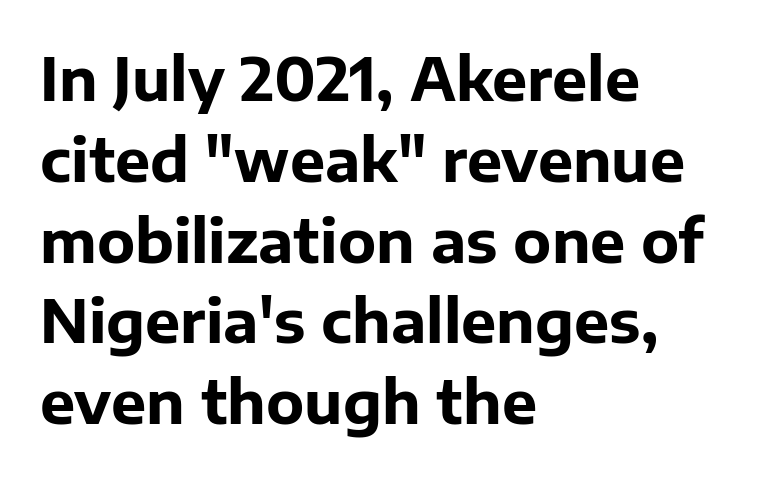
The image shows 59 px bold sans-serif type, upright; set left-aligned, normal line spacing (1.37x), normal letter spacing, not underlined; low stroke contrast and a medium x-height.
